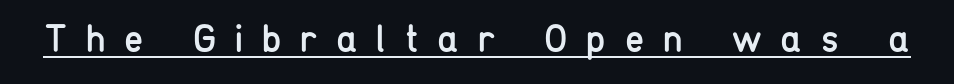
{"serif": "no", "italic": "no", "bold": "no", "weight": "regular", "width": "condensed", "stroke_contrast": "low", "x_height": "medium", "monospaced": "no", "underline": "yes", "letter_spacing": "wide", "letter_spacing_em": 0.48, "glyph_px": 39}
